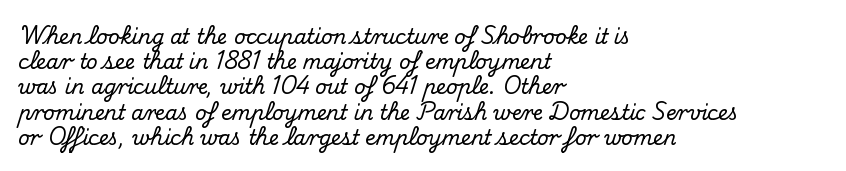
The image shows 20 px text type; set left-aligned, normal line spacing (1.26x), normal letter spacing, not underlined.
